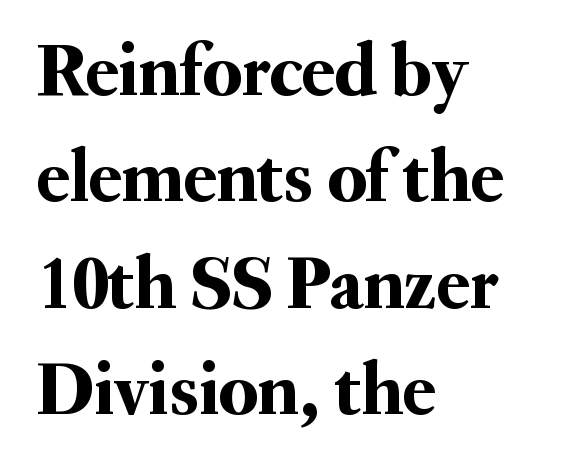
The image shows 76 px serif type, upright; set left-aligned, normal line spacing (1.4x), normal letter spacing, not underlined; medium stroke contrast and a small x-height.
